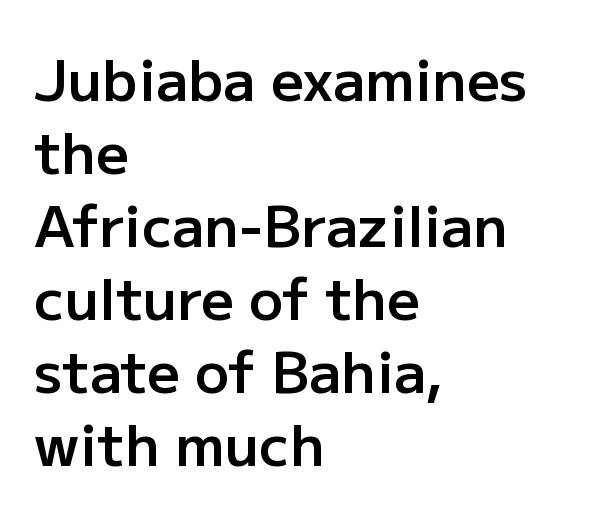
Q: Is the text bold? A: Semi-bold.
Q: Is the text italic (slanted)? A: No, it is upright.
Q: Is the typeface a serif or a sans-serif typeface? A: Sans-serif.
Q: Is the text underlined? A: No.
Q: How is the paragraph aligned? A: Left-aligned.
Q: Is the spacing between letters normal or unusually wide? A: Normal.
Q: Is the spacing between lines tight, normal or loose? A: Normal.
Q: Width (condensed, normal, or wide)? A: Normal.
Q: Stroke contrast? A: Low.
Q: x-height? A: Medium.
Q: Monospaced? A: No.
